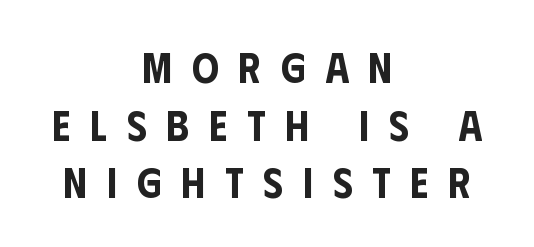
How would I describe the line gaps? Plain and ordinary. The letters are spread apart with noticeably loose tracking. The text block is weighted toward neither margin, spreading evenly from the middle. This rendering features lettering with no underline. These lines are rendered in a variable-pitch font. The letters stand upright; this is a roman face.
